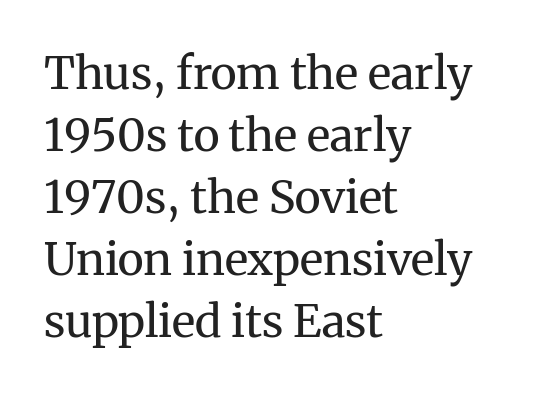
Stem width sits at or under what a default text font uses. Words float on clear page, feet unadorned. Serifs: yes, visible at the terminals of the letterforms. Caption: multi-line text, flush left, ragged right.
